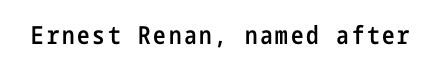
Q: Is the text bold? A: Semi-bold.
Q: Is the text italic (slanted)? A: No, it is upright.
Q: Is the text underlined? A: No.
